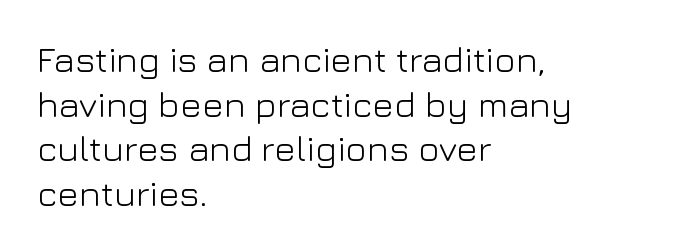
It's the straight-up-and-down kind of type. Type without underlining. Tracking value appears to be zero — textbook default spacing. The passage shown is not bold in any degree.
